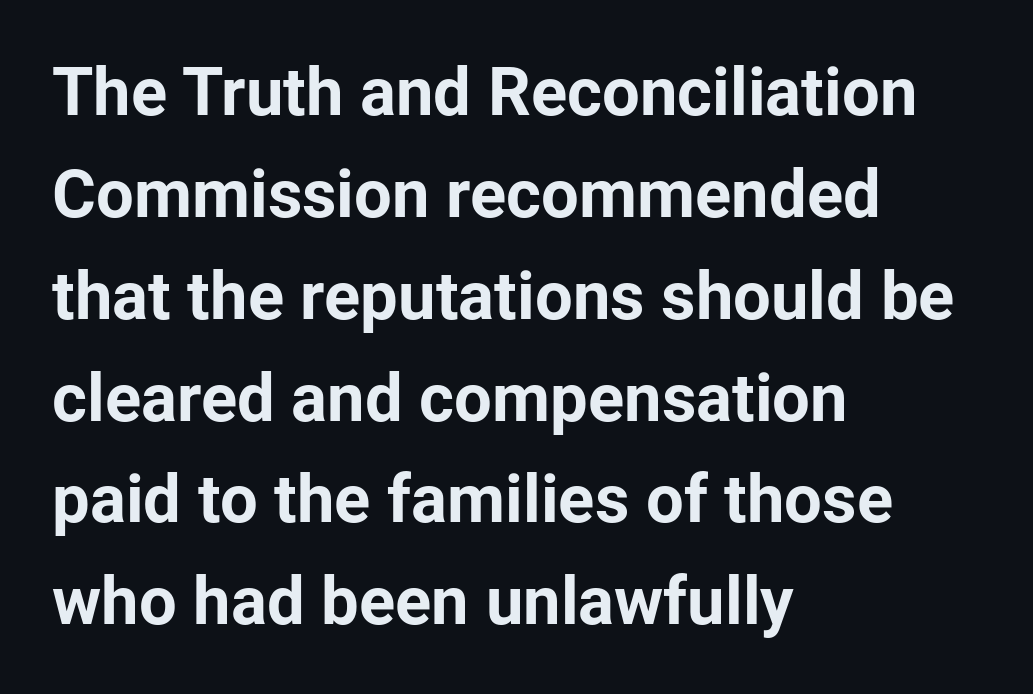
The image shows 67 px bold sans-serif type, upright; set left-aligned, normal line spacing (1.52x), normal letter spacing, not underlined; low stroke contrast and a medium x-height.
